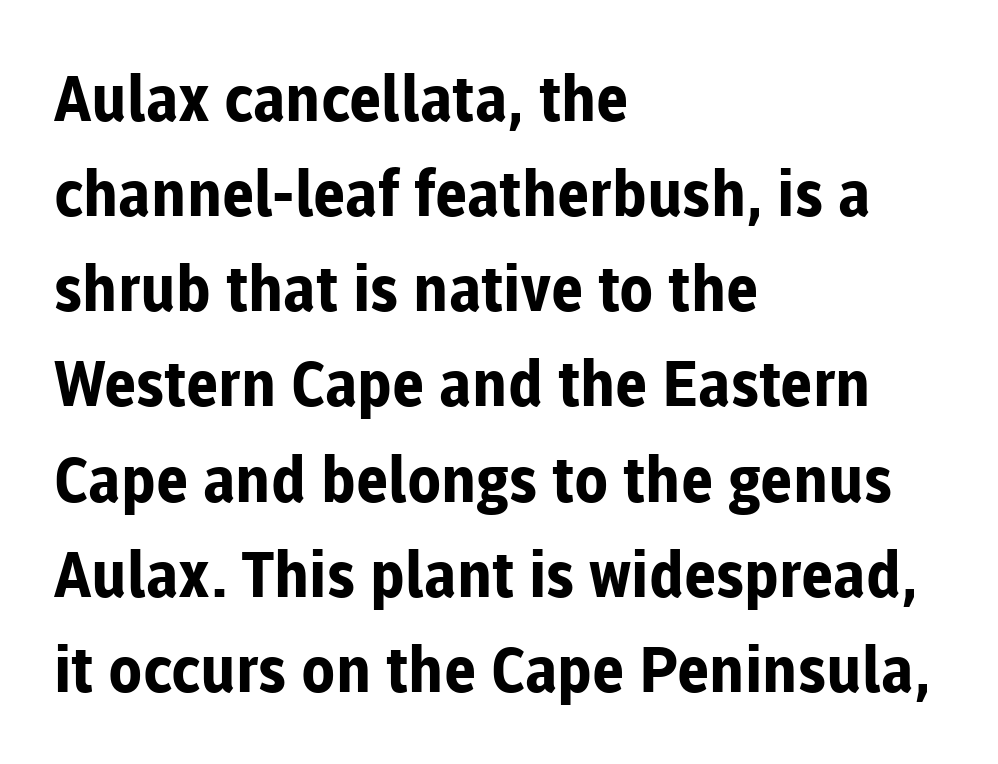
Q: Is the text bold? A: Yes.
Q: Is the text italic (slanted)? A: No, it is upright.
Q: Is the typeface a serif or a sans-serif typeface? A: Sans-serif.
Q: Is the text underlined? A: No.
Q: How is the paragraph aligned? A: Left-aligned.
Q: Is the spacing between letters normal or unusually wide? A: Normal.
Q: Is the spacing between lines tight, normal or loose? A: Normal.
Q: Width (condensed, normal, or wide)? A: Normal.
Q: Stroke contrast? A: Low.
Q: x-height? A: Medium.
Q: Monospaced? A: No.
